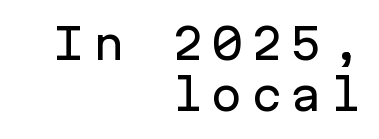
{"serif": "no", "italic": "no", "width": "normal", "stroke_contrast": "low", "x_height": "medium", "monospaced": "yes", "underline": "no", "align": "right", "line_spacing_ratio": 1.22, "glyph_px": 42}
